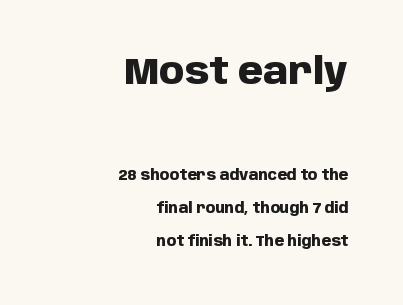
Q: Is the text bold? A: Yes.
Q: Is the text italic (slanted)? A: No, it is upright.
Q: Is the typeface a serif or a sans-serif typeface? A: Sans-serif.
Q: Is the text underlined? A: No.
Q: How is the paragraph aligned? A: Right-aligned.
Q: Is the spacing between letters normal or unusually wide? A: Normal.
Q: Is the spacing between lines tight, normal or loose? A: Loose.
Q: Which block of text is set in a larger size, the first (top) or the second (bottom)? A: The first (top) one.
Q: Width (condensed, normal, or wide)? A: Normal.
Q: Stroke contrast? A: Low.
Q: x-height? A: Large.
Q: Monospaced? A: No.
